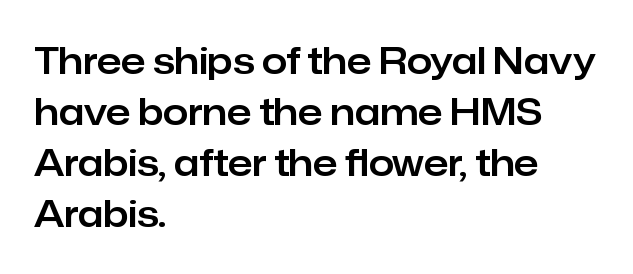
Vertically, the passage feels balanced, rows spaced as you'd expect. The letters sit at their default tracking, neither squeezed nor spread. The passage shown is typed in a proportional face where columns would drift. Glance below the letters and you will spot only blank space. The typeface chosen for these lines omits serifs.
